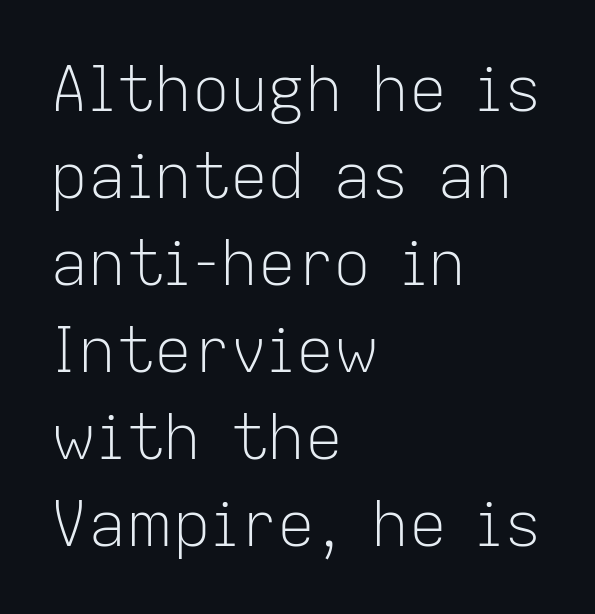
The image shows 63 px light sans-serif type, upright; set left-aligned, normal line spacing (1.38x), normal letter spacing, not underlined; low stroke contrast and a medium x-height.
